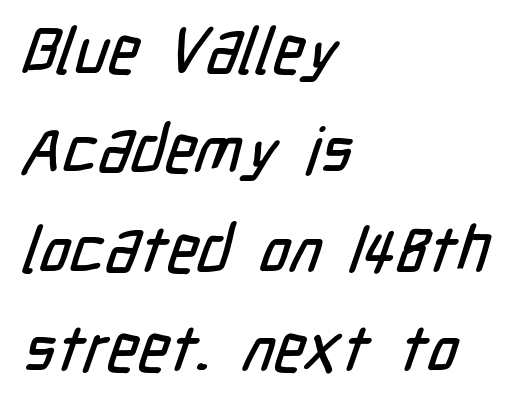
The image shows 65 px condensed sans-serif type; set left-aligned, normal line spacing (1.53x), normal letter spacing, not underlined; low stroke contrast and a medium x-height.
